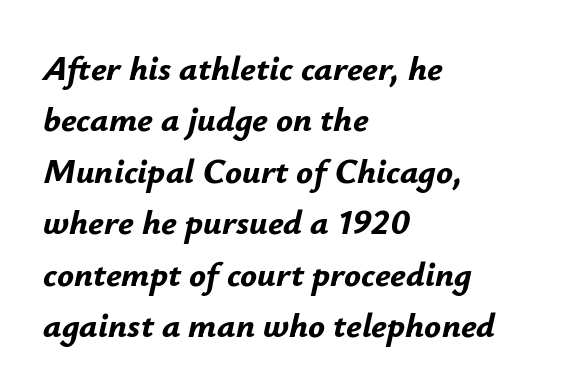
The image shows 35 px bold type, italic (leaning right); set left-aligned, normal line spacing (1.47x), normal letter spacing, not underlined; low stroke contrast and a small x-height.
